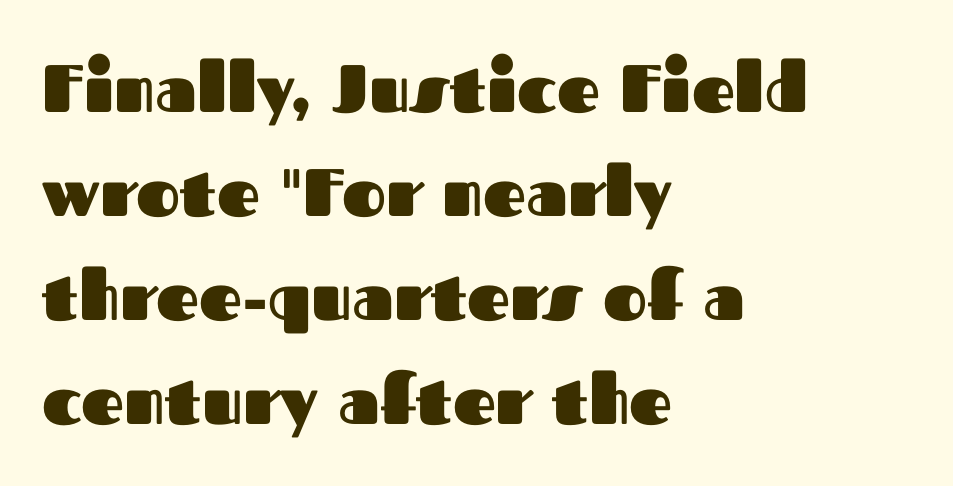
Nothing sits at the stroke ends, so this counts as sans-serif. Vertically, the passage feels balanced, rows spaced as you'd expect. These words are printed bold, with thick strokes throughout. Beneath every word, the page is bare. There is no visible air inserted between adjacent glyphs.
